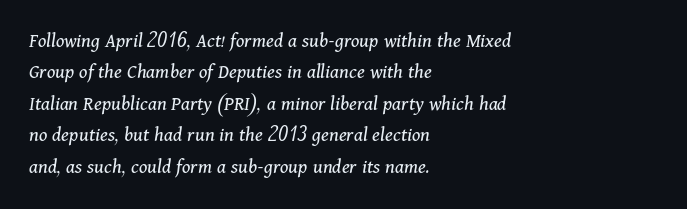
These lines are set flush left with a ragged right edge. The passage shown has conventional tracking throughout. When letters slant like this, we call the style italic. Has an underline been added? It has not. This sample keeps an unexceptional amount of space between lines.
